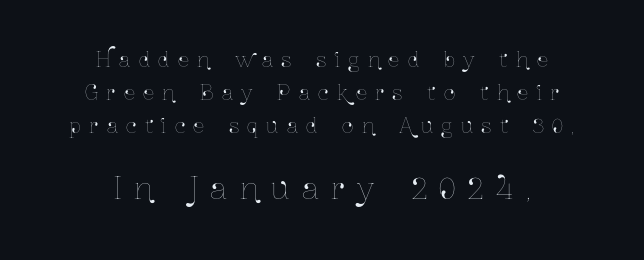
The image shows 30 px condensed type, upright; set centered, normal line spacing (1.64x), unusually wide letter spacing (+0.42 em), not underlined; the second (bottom) block is 1.5x larger; low stroke contrast and a medium x-height.
